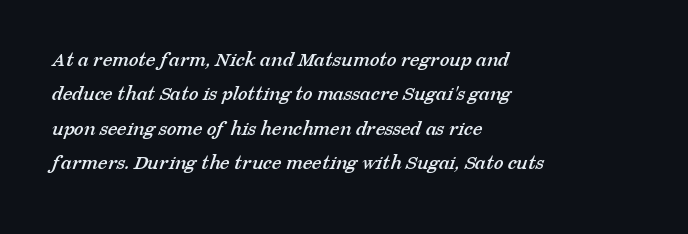
{"underline": "no", "align": "left", "line_spacing": "normal", "line_spacing_ratio": 1.56, "letter_spacing": "normal", "letter_spacing_em": 0.0, "glyph_px": 22}
